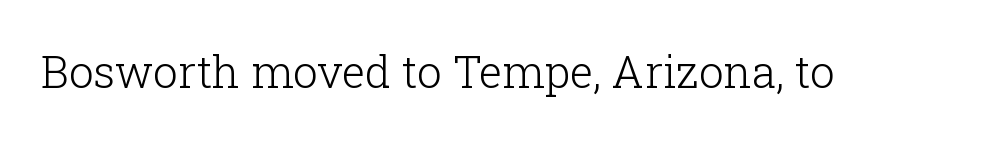
Rule under the text: the space is simply empty. The designer went with a serif here, giving each stem small feet. Characters follow at the spacing the type designer built in. When letters stand straight like this, we call the style roman or upright.
